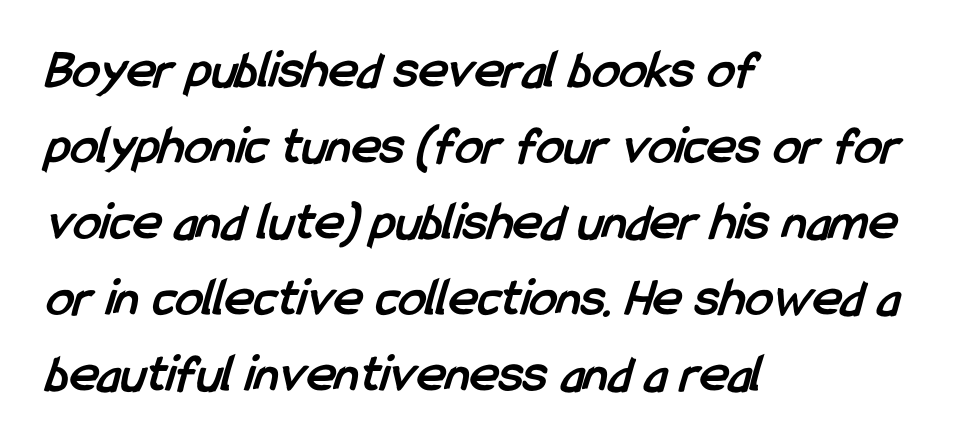
The image shows 55 px semibold, condensed sans-serif type; set left-aligned, normal line spacing (1.38x), normal letter spacing, not underlined; low stroke contrast and a medium x-height.
